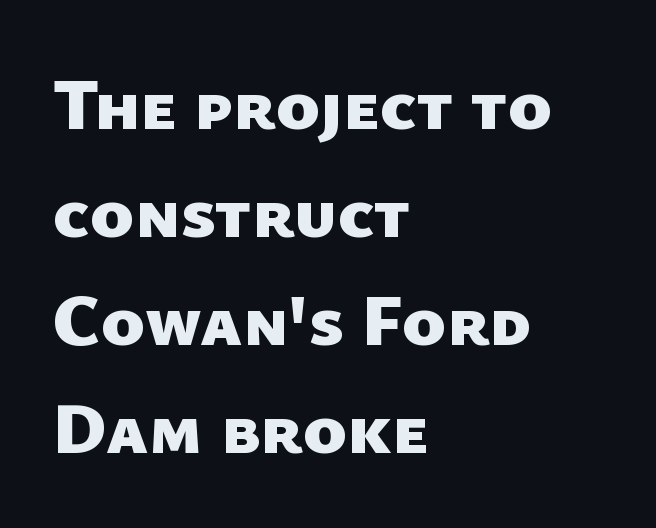
Q: Is the text bold? A: Yes.
Q: Is the typeface a serif or a sans-serif typeface? A: Sans-serif.
Q: Is the text underlined? A: No.
Q: How is the paragraph aligned? A: Left-aligned.
Q: Is the spacing between letters normal or unusually wide? A: Normal.
Q: Is the spacing between lines tight, normal or loose? A: Normal.
Q: Width (condensed, normal, or wide)? A: Normal.
Q: Stroke contrast? A: Low.
Q: x-height? A: Medium.
Q: Monospaced? A: No.
